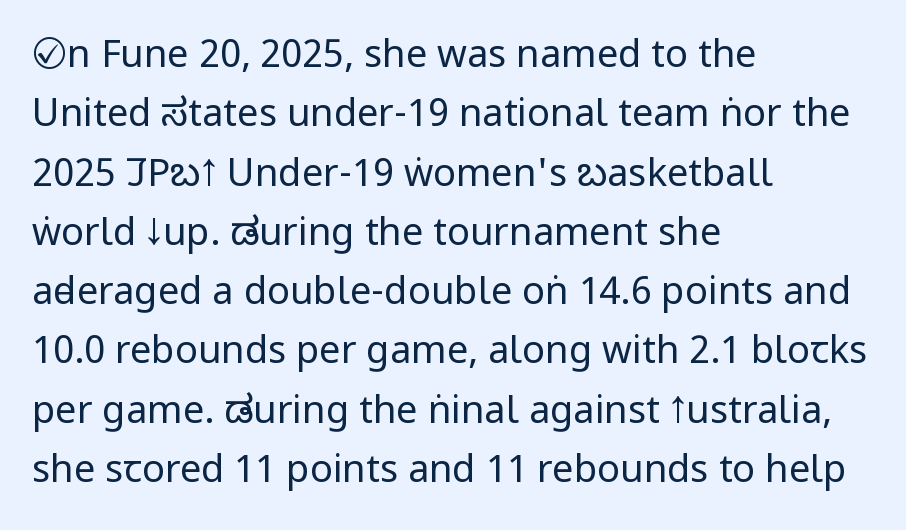
Standard letterfit; no display-style spreading of the glyphs. The lines sit at an ordinary, default distance from one another. The text was rendered using a sans face with plain stroke endings. Weight: not bold — regular or lighter. Upright lettering throughout. Layout note: lines flush left.
